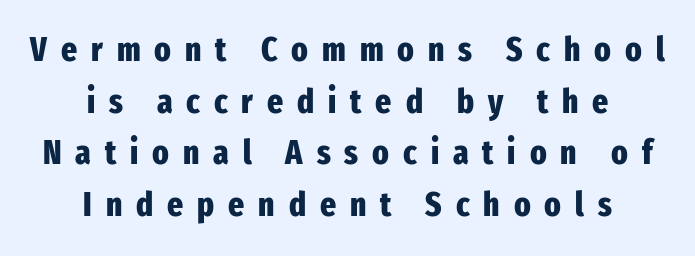
Q: Is the text bold? A: Yes.
Q: Is the text italic (slanted)? A: No, it is upright.
Q: Is the typeface a serif or a sans-serif typeface? A: Sans-serif.
Q: Is the text underlined? A: No.
Q: How is the paragraph aligned? A: Centered.
Q: Is the spacing between letters normal or unusually wide? A: Unusually wide.
Q: Is the spacing between lines tight, normal or loose? A: Normal.
Q: Width (condensed, normal, or wide)? A: Condensed.
Q: Stroke contrast? A: Low.
Q: x-height? A: Medium.
Q: Monospaced? A: No.
